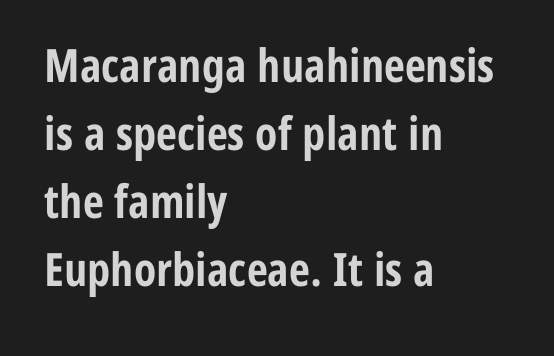
Q: Is the text bold? A: Yes.
Q: Is the text italic (slanted)? A: No, it is upright.
Q: Is the typeface a serif or a sans-serif typeface? A: Sans-serif.
Q: Is the text underlined? A: No.
Q: How is the paragraph aligned? A: Left-aligned.
Q: Is the spacing between letters normal or unusually wide? A: Normal.
Q: Is the spacing between lines tight, normal or loose? A: Normal.
Q: Width (condensed, normal, or wide)? A: Condensed.
Q: Stroke contrast? A: Low.
Q: x-height? A: Medium.
Q: Monospaced? A: No.
